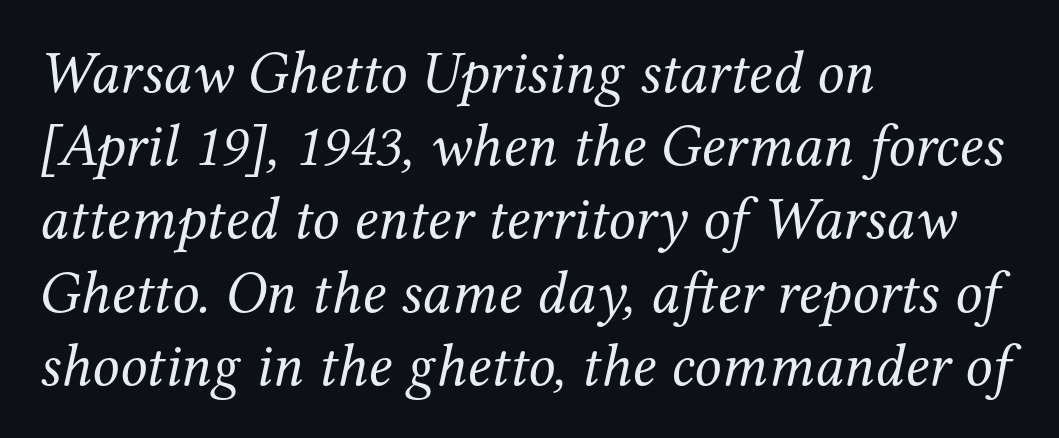
Q: Is the text bold? A: No.
Q: Is the text italic (slanted)? A: Yes, it leans right by about 12 degrees.
Q: Is the typeface a serif or a sans-serif typeface? A: Serif.
Q: Is the text underlined? A: No.
Q: How is the paragraph aligned? A: Left-aligned.
Q: Is the spacing between letters normal or unusually wide? A: Normal.
Q: Width (condensed, normal, or wide)? A: Normal.
Q: Stroke contrast? A: Medium.
Q: x-height? A: Medium.
Q: Monospaced? A: No.
